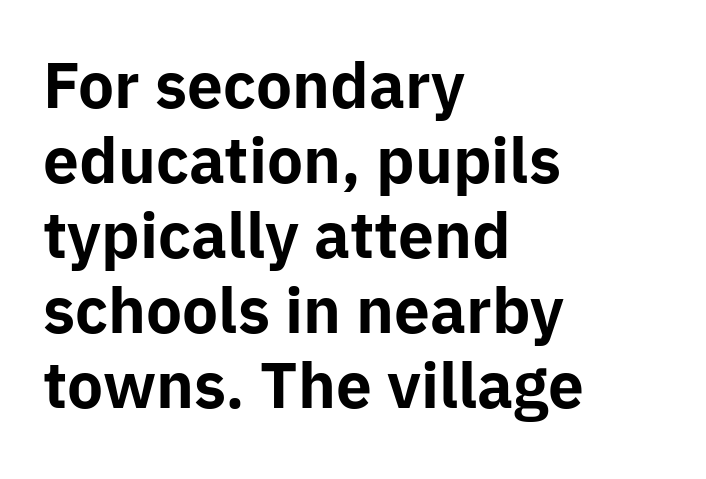
The image shows 61 px bold sans-serif type, upright; set left-aligned, line spacing 1.23x, normal letter spacing, not underlined; low stroke contrast and a medium x-height.
